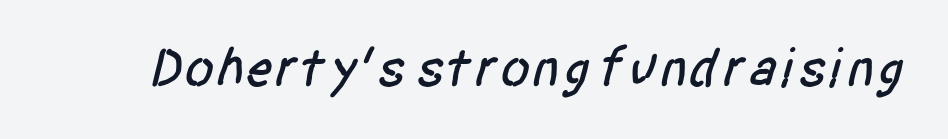
The letters advance in unequal steps, a hallmark of proportional type. Check the space under the baseline: it is left empty. No extra tracking has been applied to these lines. The typeface chosen for these lines omits serifs.
